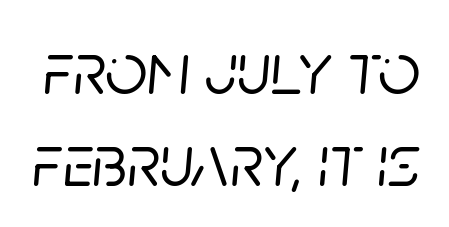
{"italic": "yes", "lean": "right", "slant_degrees": 5, "width": "normal", "stroke_contrast": "low", "x_height": "large", "monospaced": "no", "underline": "no", "line_spacing_ratio": 1.24, "letter_spacing": "normal", "letter_spacing_em": 0.0, "glyph_px": 74}
